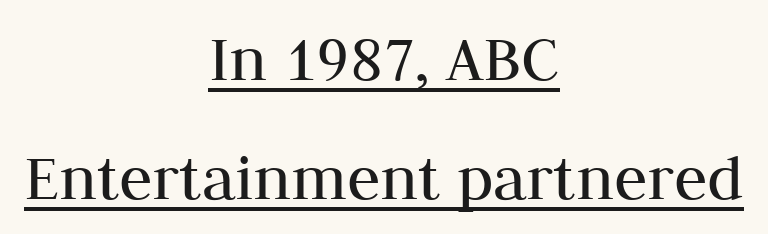
The image shows 68 px regular-weight serif type, upright; set centered, line spacing 1.75x, normal letter spacing, underlined; medium stroke contrast and a medium x-height.
